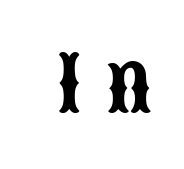
The image shows 76 px condensed sans-serif type, upright; set unusually wide letter spacing (+0.33 em), not underlined; low stroke contrast and a large x-height.
